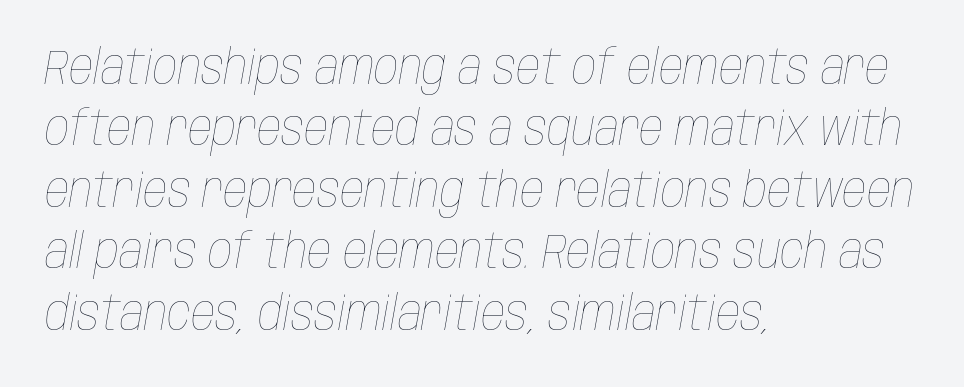
Q: Is the text bold? A: No.
Q: Is the text italic (slanted)? A: Yes, it leans right by about 10 degrees.
Q: Is the text underlined? A: No.
Q: How is the paragraph aligned? A: Left-aligned.
Q: Is the spacing between letters normal or unusually wide? A: Normal.
Q: Is the spacing between lines tight, normal or loose? A: Normal.
Q: Width (condensed, normal, or wide)? A: Condensed.
Q: Stroke contrast? A: Low.
Q: x-height? A: Large.
Q: Monospaced? A: No.
